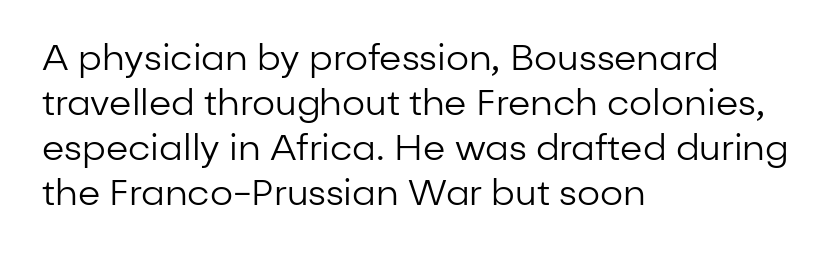
The image shows 36 px regular-weight sans-serif type, upright; set left-aligned, normal line spacing (1.25x), normal letter spacing, not underlined; low stroke contrast and a medium x-height.
